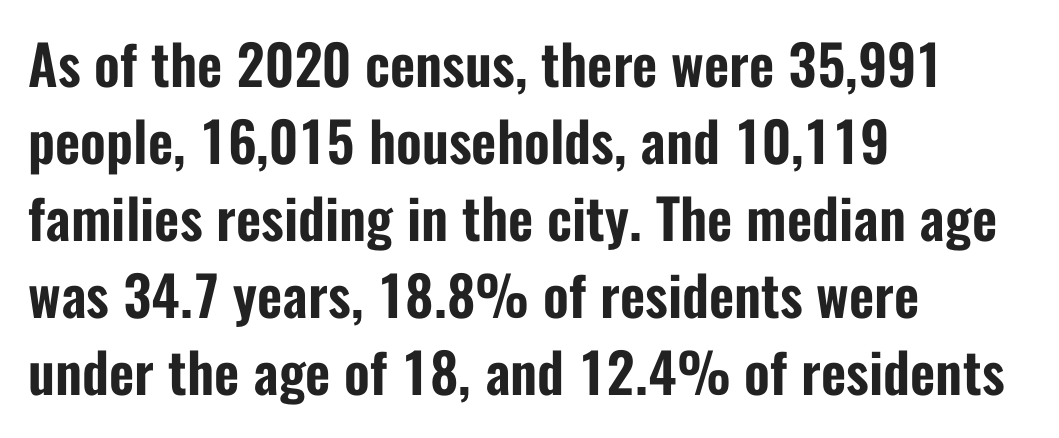
{"serif": "no", "italic": "no", "width": "condensed", "stroke_contrast": "low", "x_height": "medium", "monospaced": "no", "underline": "no", "align": "left", "line_spacing": "normal", "line_spacing_ratio": 1.4, "letter_spacing": "normal", "letter_spacing_em": 0.0, "glyph_px": 55}
